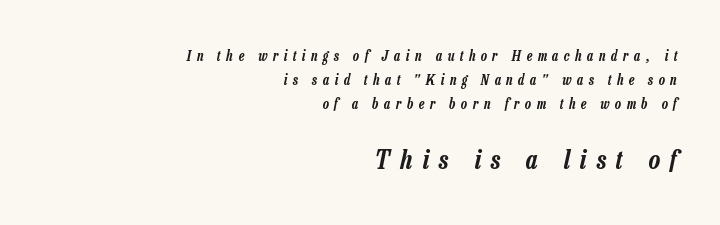
The image shows 26 px text type, italic (leaning right); set right-aligned, line spacing 1.72x, unusually wide letter spacing (+0.4 em), not underlined; the second (bottom) block is 1.86x larger.
